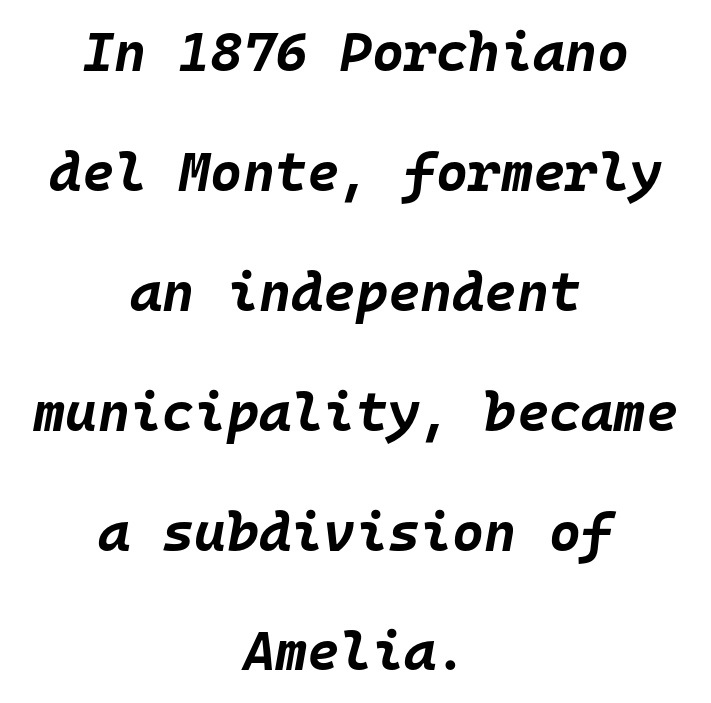
The image shows 55 px bold type, italic (leaning right), monospaced; set centered, loose line spacing (2.18x), normal letter spacing, not underlined; low stroke contrast and a large x-height.
